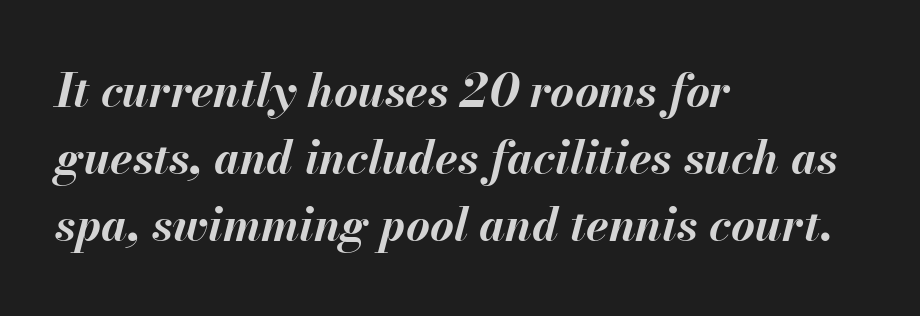
Regular leading. Heavy, bold letterforms. The rendering uses natural spacing where letterforms have individual widths. Tracking here is standard; glyphs follow each other at the usual distance.
